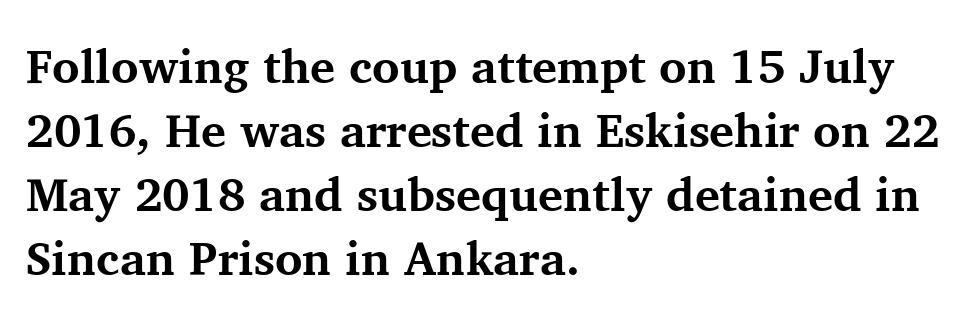
Q: Is the text bold? A: Yes.
Q: Is the text italic (slanted)? A: No, it is upright.
Q: Is the typeface a serif or a sans-serif typeface? A: Serif.
Q: Is the text underlined? A: No.
Q: How is the paragraph aligned? A: Left-aligned.
Q: Is the spacing between letters normal or unusually wide? A: Normal.
Q: Is the spacing between lines tight, normal or loose? A: Normal.
Q: Width (condensed, normal, or wide)? A: Normal.
Q: Stroke contrast? A: Medium.
Q: x-height? A: Medium.
Q: Monospaced? A: No.
